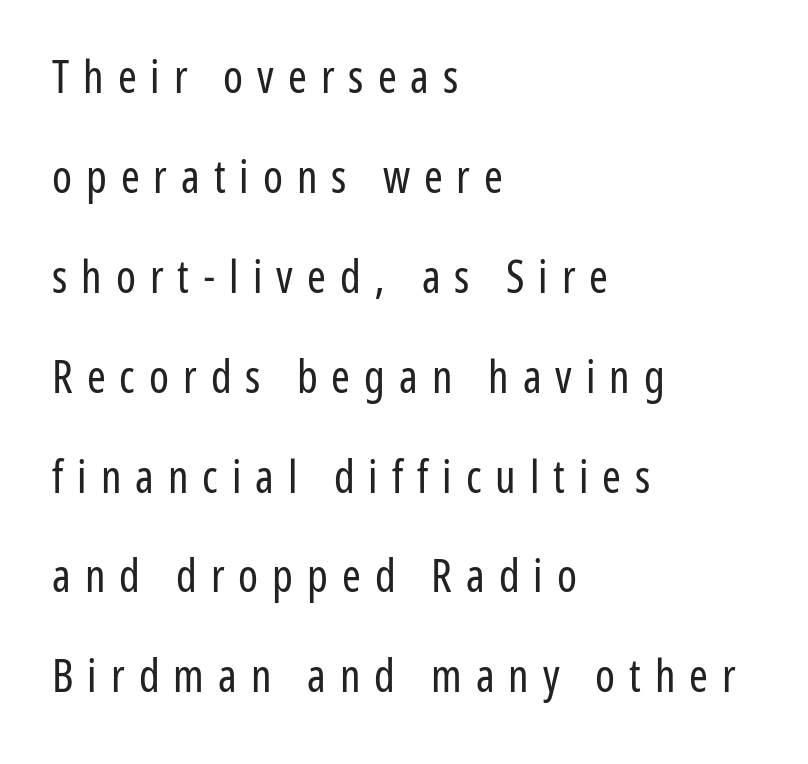
The image shows 45 px regular-weight, condensed sans-serif type, upright; set left-aligned, loose line spacing (2.22x), unusually wide letter spacing (+0.31 em), not underlined; low stroke contrast and a medium x-height.
